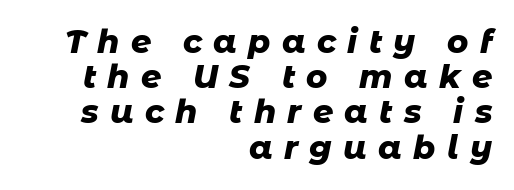
Q: Is the text bold? A: Yes.
Q: Is the text italic (slanted)? A: Yes, it leans right by about 11 degrees.
Q: Is the text underlined? A: No.
Q: How is the paragraph aligned? A: Right-aligned.
Q: Is the spacing between letters normal or unusually wide? A: Unusually wide.
Q: Is the spacing between lines tight, normal or loose? A: Tight.
Q: Width (condensed, normal, or wide)? A: Normal.
Q: Stroke contrast? A: Low.
Q: x-height? A: Medium.
Q: Monospaced? A: No.
